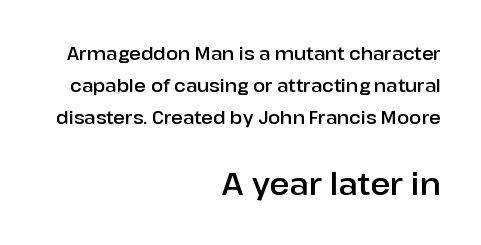
The image shows 31 px sans-serif type, upright; set right-aligned, line spacing 1.79x, normal letter spacing, not underlined; the second (bottom) block is 1.72x larger; low stroke contrast and a medium x-height.
